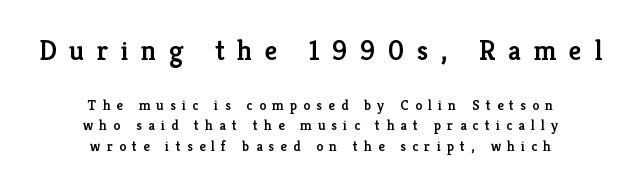
The image shows 28 px semibold serif type, upright; set centered, normal line spacing (1.47x), unusually wide letter spacing (+0.45 em), not underlined; the first (top) block is 2.0x larger; low stroke contrast and a medium x-height.
